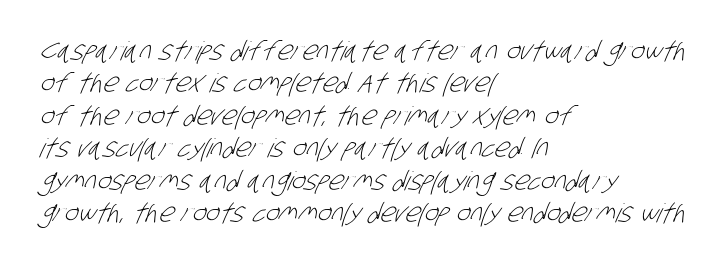
Each new line begins a customary step beneath the previous one. Counters stay open thanks to moderate or lighter strokes. The zone under the glyphs is completely vacant. Leftover space on each line is placed entirely after the last word. Between one letter and the next there's only the usual sliver of space.
